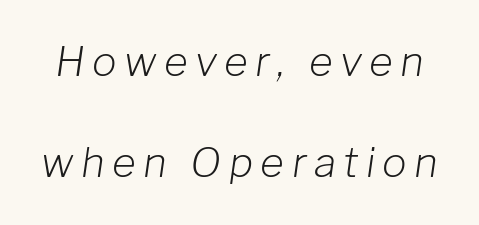
The image shows 41 px light type, italic (leaning right); set loose line spacing (2.47x), not underlined; low stroke contrast and a medium x-height.
